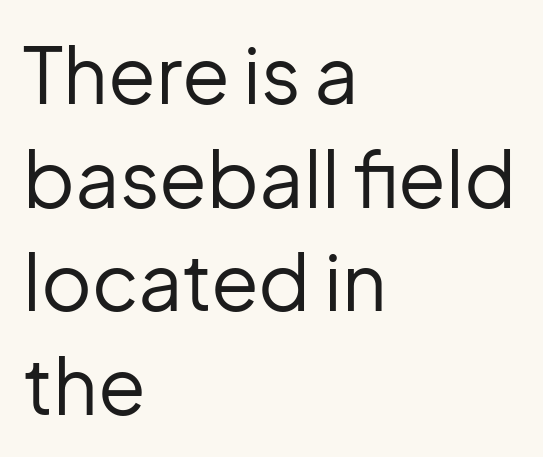
Examine the stroke ends and you'll find no serifs. Here the glyphs are tracked normally, forming tight word shapes. Think of a printed novel: that variable character pitch is what you see here. Vertical stems look standard width or narrower in stroke. The leading is moderate, giving the passage an even texture.
